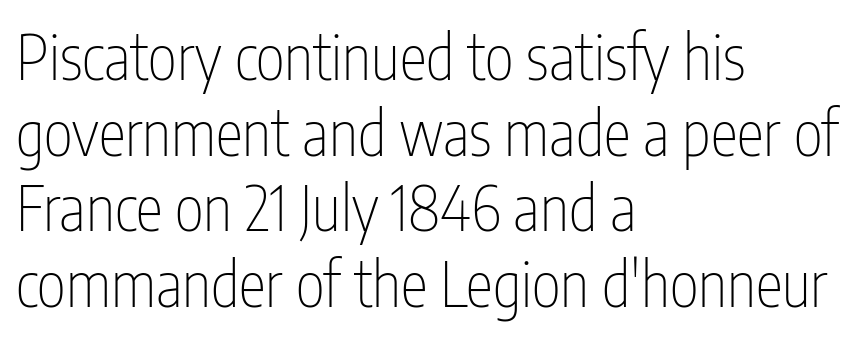
The image shows 62 px thin, condensed sans-serif type, upright; set left-aligned, line spacing 1.22x, normal letter spacing, not underlined; low stroke contrast and a medium x-height.
